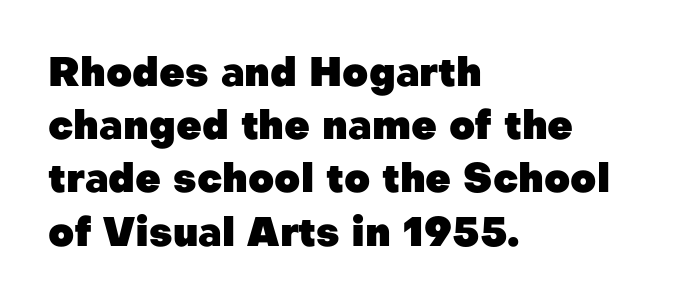
The line texture is even and compact thanks to regular tracking. In terms of weight, the rendering is a true, heavy bold. Proportional: the letters do not fall into vertical columns. Honestly, the row spacing looks completely unremarkable. The lettering holds an erect, upright posture throughout.
